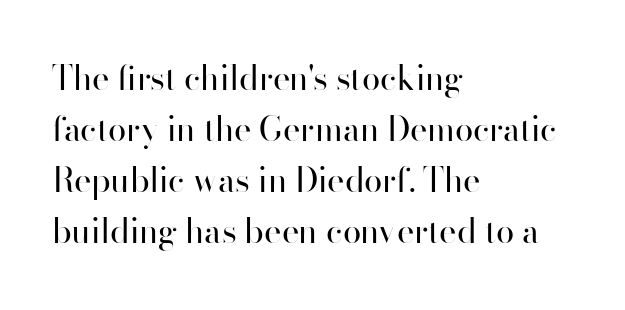
The image shows 33 px regular-weight sans-serif type, upright; set left-aligned, normal line spacing (1.55x), normal letter spacing, not underlined; high stroke contrast and a small x-height.
